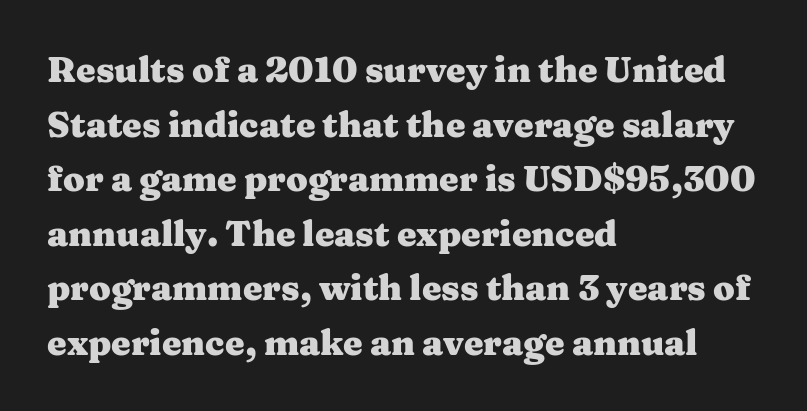
{"serif": "yes", "italic": "no", "bold": "yes", "weight": "heavy", "width": "wide", "stroke_contrast": "medium", "x_height": "medium", "monospaced": "no", "underline": "no", "align": "left", "line_spacing": "normal", "line_spacing_ratio": 1.56, "letter_spacing": "normal", "letter_spacing_em": 0.0, "glyph_px": 35}
